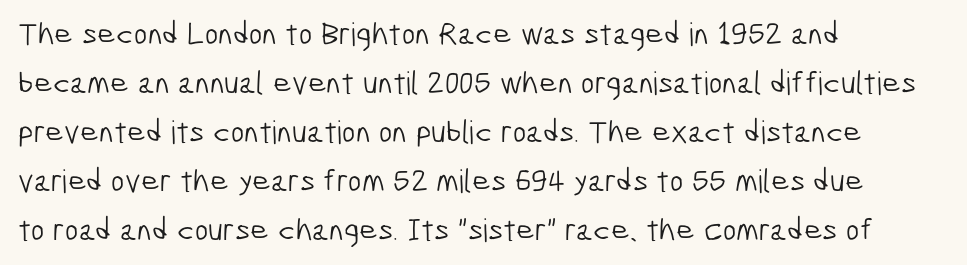
Q: Is the text bold? A: No.
Q: Is the typeface a serif or a sans-serif typeface? A: Sans-serif.
Q: Is the text underlined? A: No.
Q: How is the paragraph aligned? A: Left-aligned.
Q: Is the spacing between letters normal or unusually wide? A: Normal.
Q: Is the spacing between lines tight, normal or loose? A: Normal.
Q: Width (condensed, normal, or wide)? A: Condensed.
Q: Stroke contrast? A: Low.
Q: x-height? A: Medium.
Q: Monospaced? A: No.
